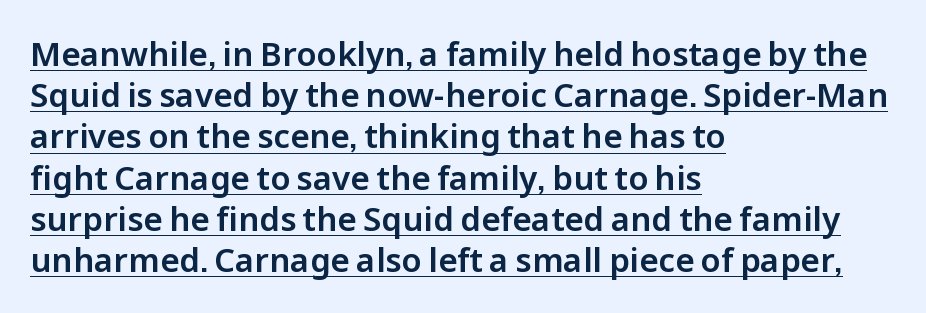
Q: Is the text italic (slanted)? A: No, it is upright.
Q: Is the typeface a serif or a sans-serif typeface? A: Sans-serif.
Q: Is the text underlined? A: Yes.
Q: How is the paragraph aligned? A: Left-aligned.
Q: Is the spacing between letters normal or unusually wide? A: Normal.
Q: Is the spacing between lines tight, normal or loose? A: Normal.
Q: Width (condensed, normal, or wide)? A: Normal.
Q: Stroke contrast? A: Low.
Q: x-height? A: Medium.
Q: Monospaced? A: No.
